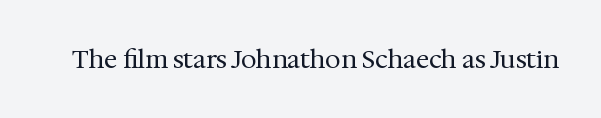
Q: Is the text bold? A: No.
Q: Is the text italic (slanted)? A: No, it is upright.
Q: Is the text underlined? A: No.
Q: Is the spacing between letters normal or unusually wide? A: Normal.
